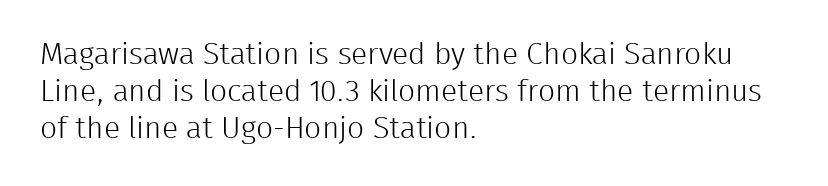
The image shows 30 px light sans-serif type, upright; set left-aligned, line spacing 1.24x, normal letter spacing, not underlined; low stroke contrast and a medium x-height.
